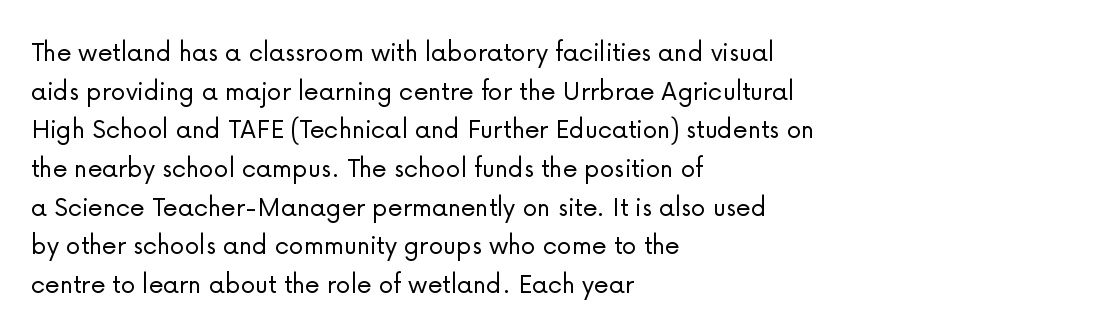
Here the designer chose a conventional face with non-uniform glyph widths. Plain, unruled lines of type. All the whitespace from short lines collects on the right. Note: no serifs on the glyphs. Characters follow at the spacing the type designer built in.
